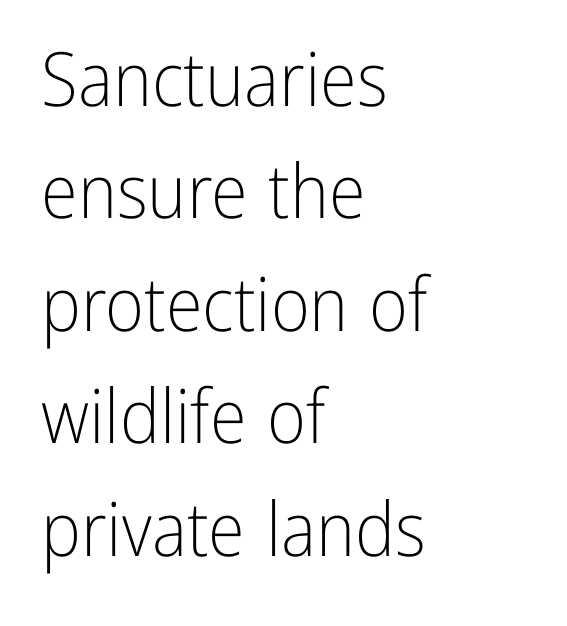
Q: Is the text bold? A: No.
Q: Is the text italic (slanted)? A: No, it is upright.
Q: Is the typeface a serif or a sans-serif typeface? A: Sans-serif.
Q: Is the text underlined? A: No.
Q: How is the paragraph aligned? A: Left-aligned.
Q: Is the spacing between letters normal or unusually wide? A: Normal.
Q: Is the spacing between lines tight, normal or loose? A: Normal.
Q: Width (condensed, normal, or wide)? A: Condensed.
Q: Stroke contrast? A: Low.
Q: x-height? A: Medium.
Q: Monospaced? A: No.
